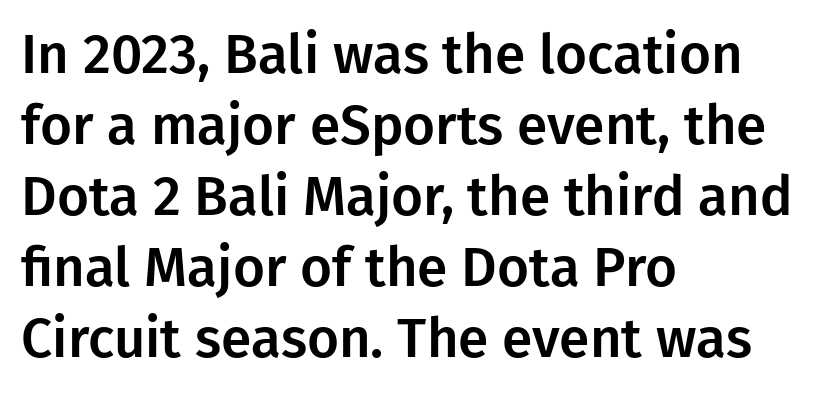
Spacing verdict: proportional, widths tailored to each character. The text was rendered using a sans face with plain stroke endings. The zone under the glyphs is completely vacant. Line starts are locked; line ends wander. Standard letterfit; no display-style spreading of the glyphs.
